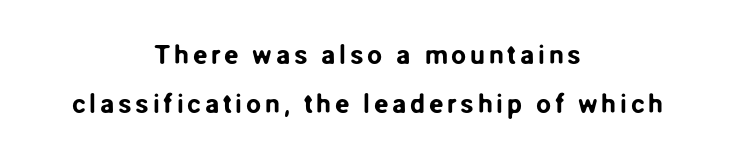
Q: Is the text italic (slanted)? A: No, it is upright.
Q: Is the text underlined? A: No.
Q: How is the paragraph aligned? A: Centered.
